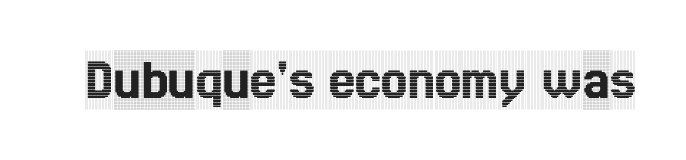
{"serif": "yes", "italic": "no", "width": "condensed", "x_height": "large", "monospaced": "no", "underline": "no", "letter_spacing": "normal", "letter_spacing_em": 0.0, "glyph_px": 59}
